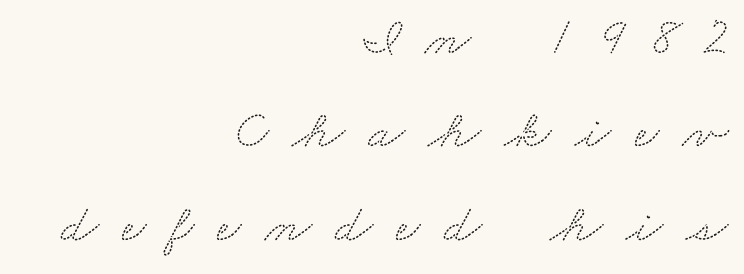
Q: Is the typeface a serif or a sans-serif typeface? A: Serif.
Q: Is the text underlined? A: No.
Q: How is the paragraph aligned? A: Right-aligned.
Q: Is the spacing between letters normal or unusually wide? A: Unusually wide.
Q: Width (condensed, normal, or wide)? A: Wide.
Q: Stroke contrast? A: Medium.
Q: x-height? A: Small.
Q: Monospaced? A: No.
